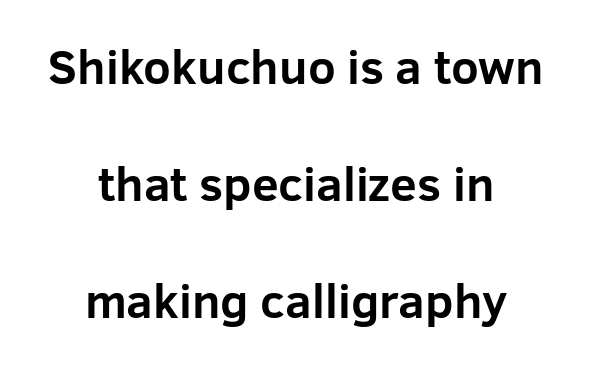
{"serif": "no", "italic": "no", "bold": "yes", "weight": "bold", "width": "normal", "stroke_contrast": "low", "x_height": "medium", "monospaced": "no", "underline": "no", "align": "center", "line_spacing": "loose", "line_spacing_ratio": 2.44, "letter_spacing": "normal", "letter_spacing_em": 0.0, "glyph_px": 48}
